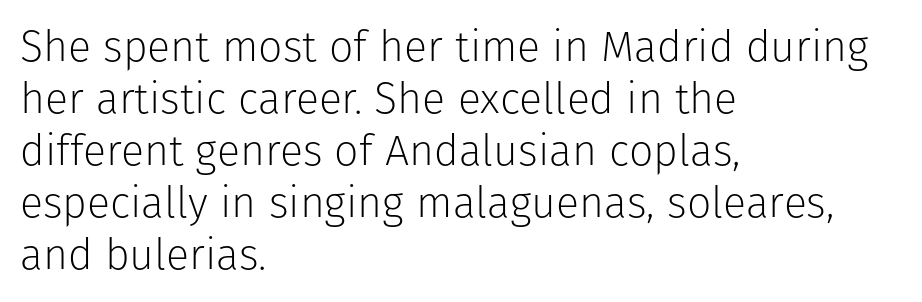
{"serif": "no", "italic": "no", "bold": "no", "weight": "light", "width": "normal", "stroke_contrast": "low", "x_height": "medium", "monospaced": "no", "underline": "no", "align": "left", "line_spacing_ratio": 1.21, "letter_spacing": "normal", "letter_spacing_em": 0.0, "glyph_px": 43}
